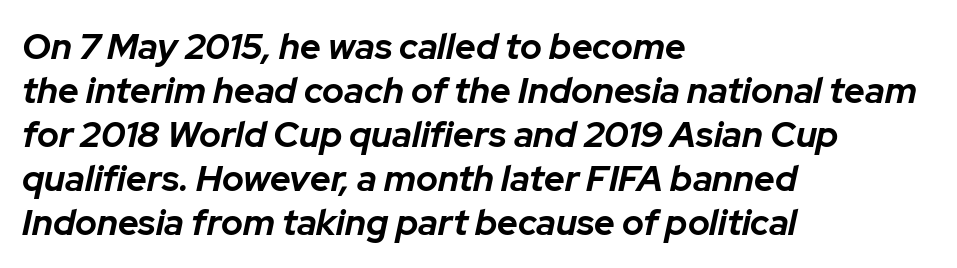
Q: Is the text bold? A: Yes.
Q: Is the text italic (slanted)? A: Yes, it leans right by about 12 degrees.
Q: Is the text underlined? A: No.
Q: How is the paragraph aligned? A: Left-aligned.
Q: Is the spacing between letters normal or unusually wide? A: Normal.
Q: Width (condensed, normal, or wide)? A: Normal.
Q: Stroke contrast? A: Low.
Q: x-height? A: Medium.
Q: Monospaced? A: No.
